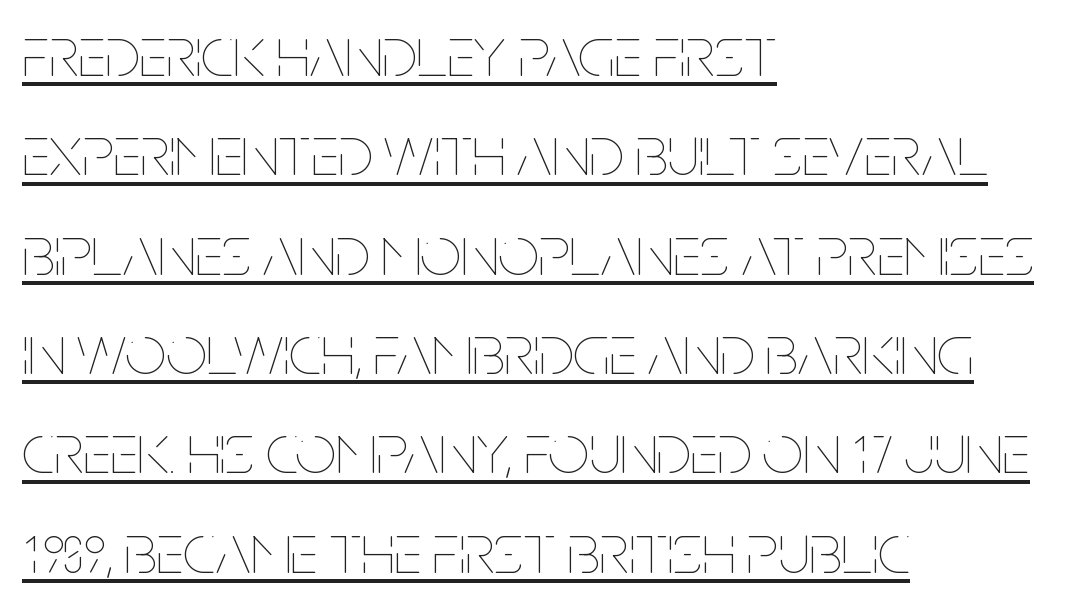
Weight: regular or lighter. Where is the straight margin? On the left. Notice how the stems are strictly vertical — no italics here. Like a heading marked for emphasis, these lines bear an underscore. Character widths vary here, with narrow letters taking less room than wide ones.
